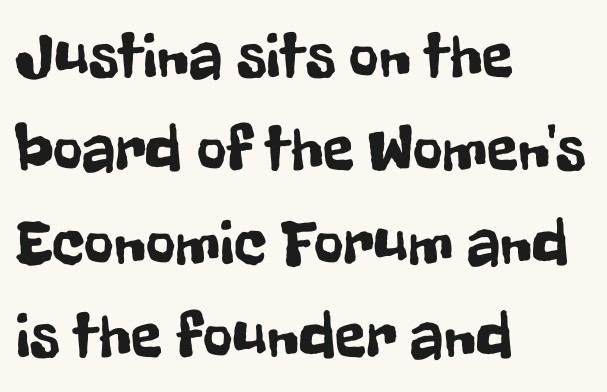
To sum up the face: it is a sans, with no serifs. Each letter keeps its own natural width here, so spacing adapts to shape. The lettering stays uniformly vertical, giving the passage a roman look. Is there much room between lines? A standard amount, neither cramped nor airy.
